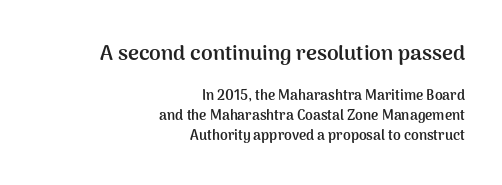
{"italic": "no", "bold": "yes", "underline": "no", "align": "right", "line_spacing": "normal", "line_spacing_ratio": 1.43, "letter_spacing": "normal", "letter_spacing_em": 0.0, "larger_block": "first", "size_ratio": 1.5, "glyph_px": 21}
